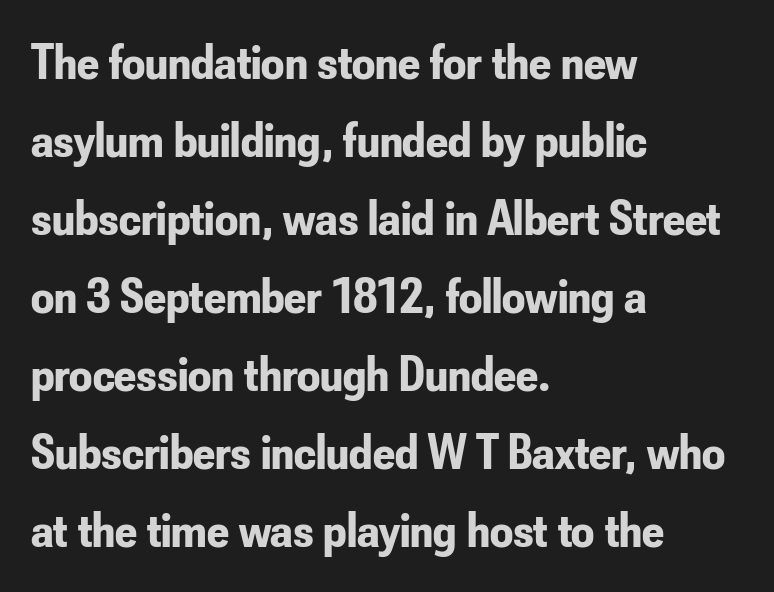
Q: Is the text bold? A: Yes.
Q: Is the text italic (slanted)? A: No, it is upright.
Q: Is the typeface a serif or a sans-serif typeface? A: Sans-serif.
Q: Is the text underlined? A: No.
Q: How is the paragraph aligned? A: Left-aligned.
Q: Is the spacing between letters normal or unusually wide? A: Normal.
Q: Is the spacing between lines tight, normal or loose? A: Normal.
Q: Width (condensed, normal, or wide)? A: Condensed.
Q: Stroke contrast? A: Low.
Q: x-height? A: Small.
Q: Monospaced? A: No.
